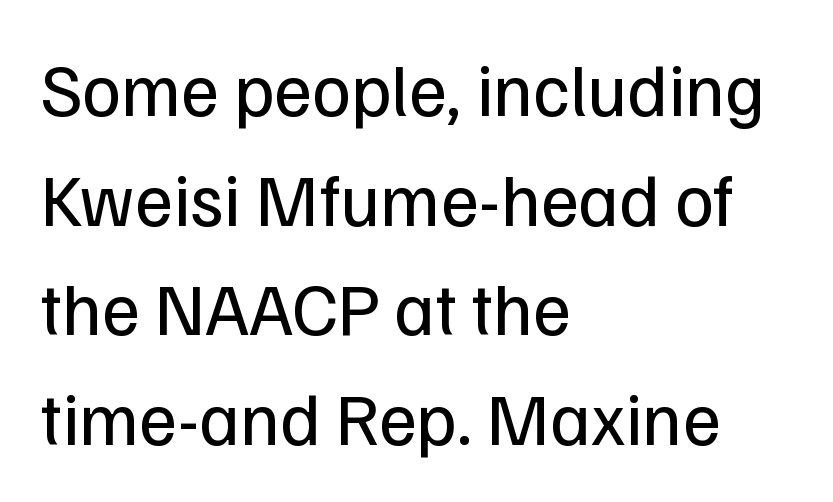
The image shows 74 px regular-weight sans-serif type, upright; set left-aligned, normal line spacing (1.48x), normal letter spacing, not underlined; low stroke contrast and a medium x-height.
